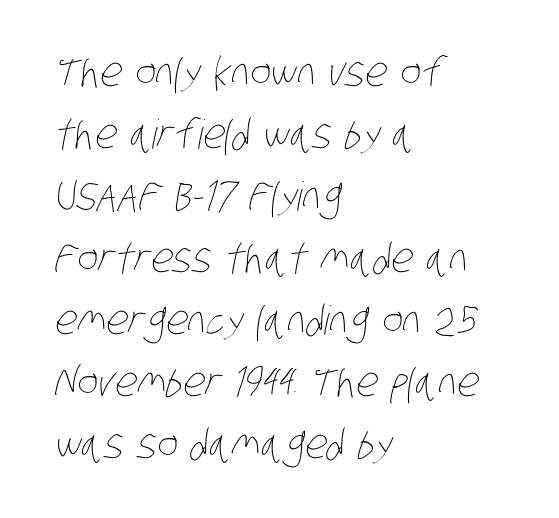
Short note: letters normally spaced. The block of text has a typical density, with ordinary space between rows. The letters advance in unequal steps, a hallmark of proportional type. Teacher's note: observe the even left margin — that is flush-left alignment. The cut favours lightness, reaching ordinary text weight at its darkest. No word sits above an underline.
